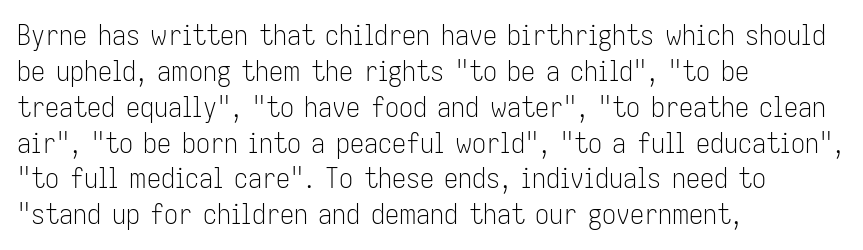
The passage shown is typeset with a sans-serif family. You could call the tracking neutral — neither tight nor loose. Varying glyph widths throughout — classic text-font behaviour. Italic? Not at all — the glyphs are vertical.
